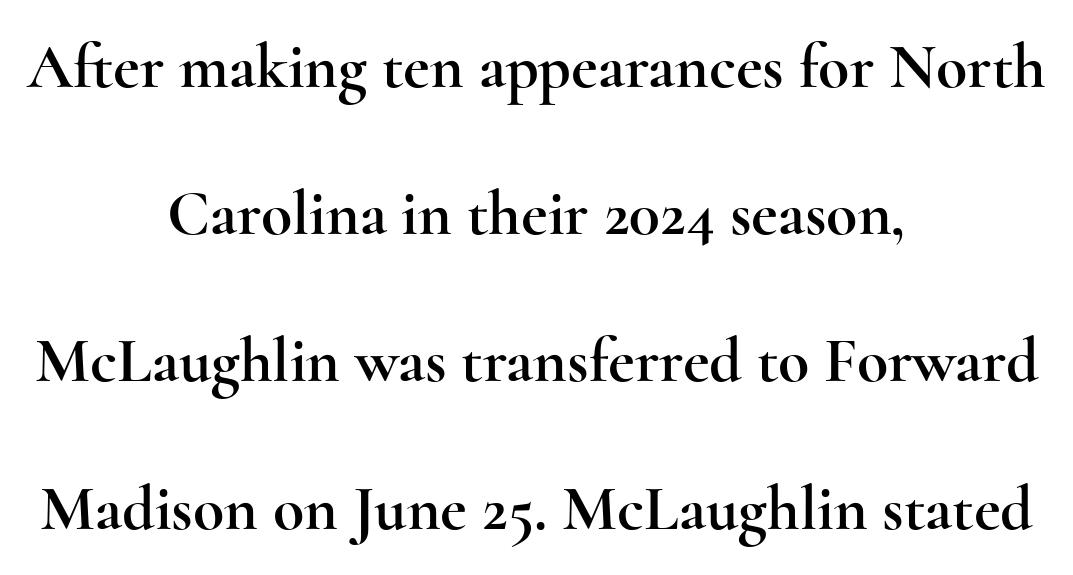
{"serif": "yes", "italic": "no", "width": "wide", "x_height": "small", "monospaced": "no", "underline": "no", "align": "center", "line_spacing": "loose", "line_spacing_ratio": 2.3, "letter_spacing": "normal", "letter_spacing_em": 0.0, "glyph_px": 64}
